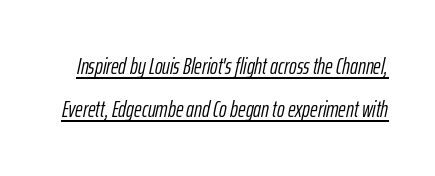
The image shows 23 px text type, italic (leaning right); set line spacing 1.89x, normal letter spacing, underlined.
